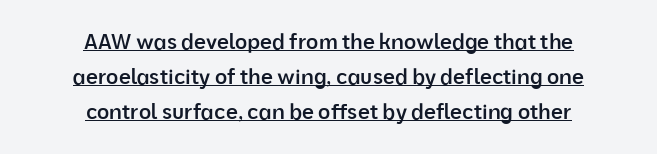
The image shows 21 px text type, upright; set centered, normal line spacing (1.66x), normal letter spacing, underlined.
